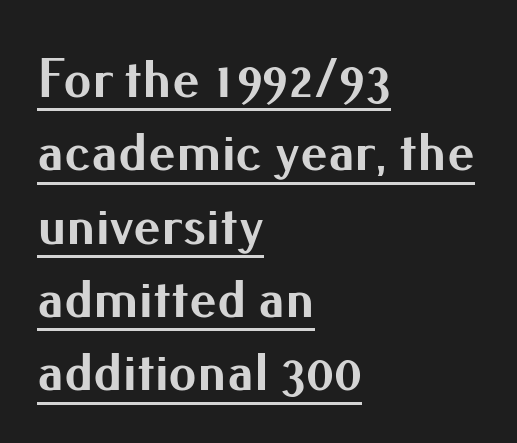
Q: Is the text bold? A: Yes.
Q: Is the text italic (slanted)? A: No, it is upright.
Q: Is the typeface a serif or a sans-serif typeface? A: Sans-serif.
Q: Is the text underlined? A: Yes.
Q: How is the paragraph aligned? A: Left-aligned.
Q: Is the spacing between letters normal or unusually wide? A: Normal.
Q: Is the spacing between lines tight, normal or loose? A: Normal.
Q: Width (condensed, normal, or wide)? A: Normal.
Q: Stroke contrast? A: Medium.
Q: x-height? A: Small.
Q: Monospaced? A: No.
